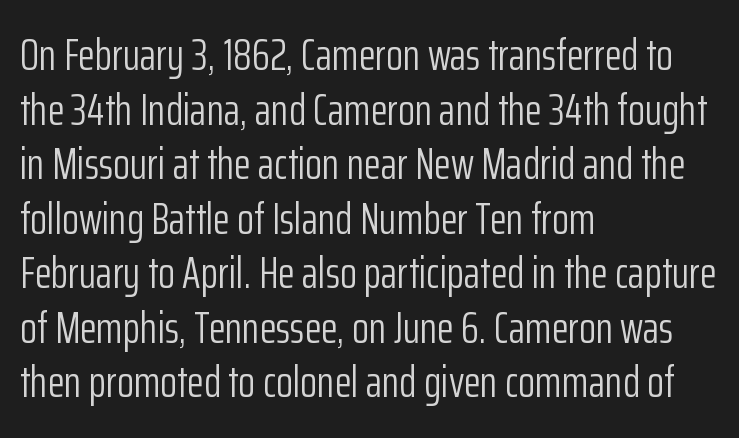
Upright lettering throughout. Proportional: the letters do not fall into vertical columns. The foot of each line stays bare and open. Summary of weight: not heavy and not bold.
